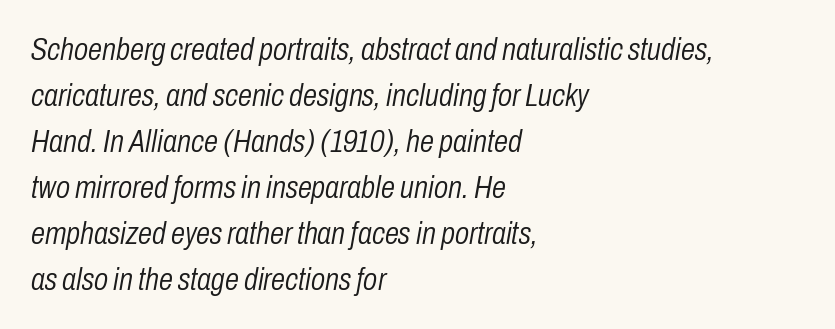
Q: Is the text bold? A: No.
Q: Is the text italic (slanted)? A: Yes, it leans right by about 10 degrees.
Q: Is the text underlined? A: No.
Q: How is the paragraph aligned? A: Left-aligned.
Q: Is the spacing between letters normal or unusually wide? A: Normal.
Q: Is the spacing between lines tight, normal or loose? A: Normal.
Q: Width (condensed, normal, or wide)? A: Condensed.
Q: Stroke contrast? A: Low.
Q: x-height? A: Medium.
Q: Monospaced? A: No.
